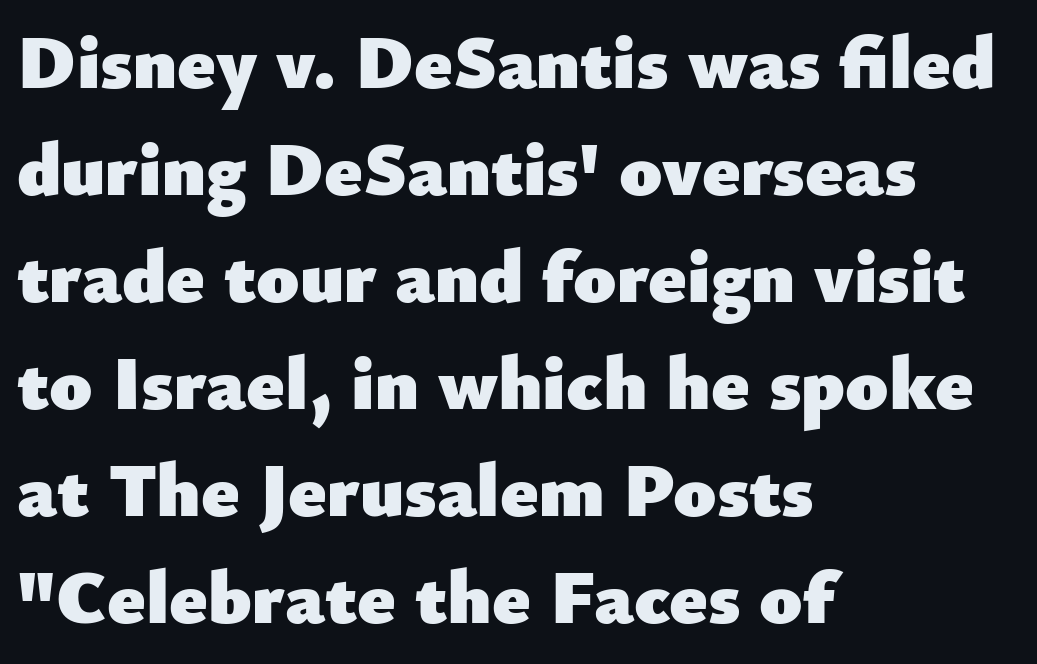
The letters carry no serifs — their stems end cleanly without finishing strokes. Clear beneath every line of the passage. Set as a true bold cut, around the 700 mark. Rows of type keep a routine distance in the vertical direction. The rendering uses natural spacing where letterforms have individual widths. The line texture is even and compact thanks to regular tracking.
